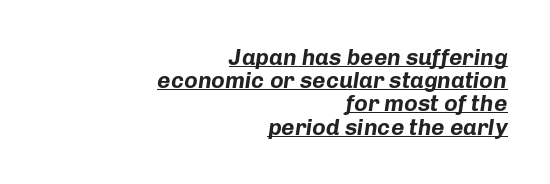
{"italic": "yes", "lean": "right", "slant_degrees": 8, "bold": "yes", "underline": "yes", "align": "right", "line_spacing": "tight", "line_spacing_ratio": 1.01, "letter_spacing": "normal", "letter_spacing_em": 0.0, "glyph_px": 23}
